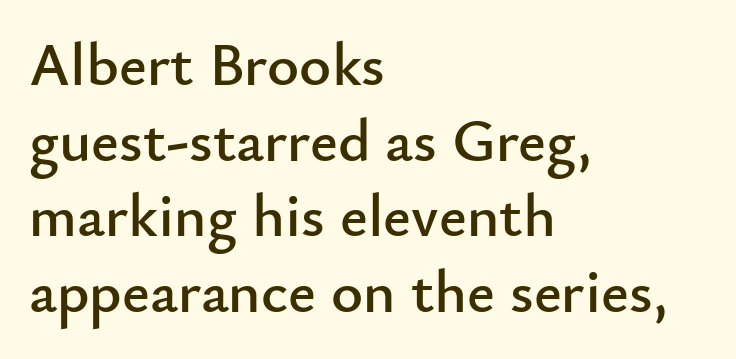
The image shows 61 px sans-serif type, upright; set left-aligned, line spacing 1.24x, normal letter spacing, not underlined; low stroke contrast and a small x-height.
